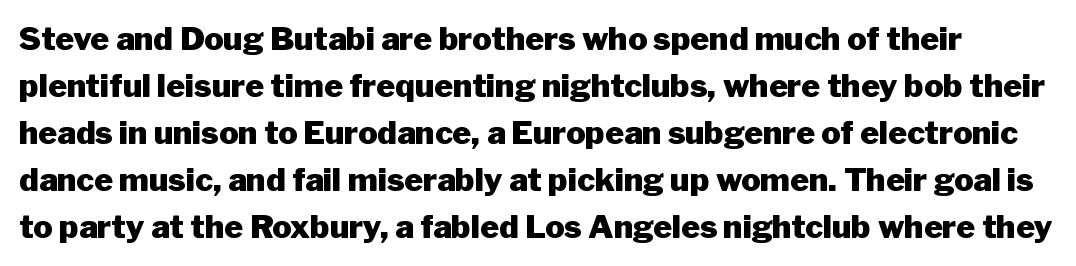
Summary of weight: heavy, a full bold. The typeface chosen for these lines omits serifs. Each new line begins a customary step beneath the previous one. Plain, unruled lines of type.
